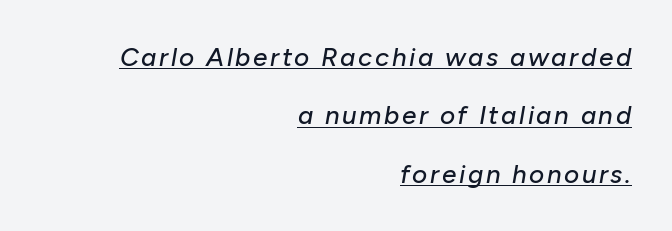
Line ends are locked; line starts wander. The passage shown stacks its lines with a broad gap. A continuous stroke trails under the words, as in a hyperlink. Yep, that's italic — everything's leaning.
